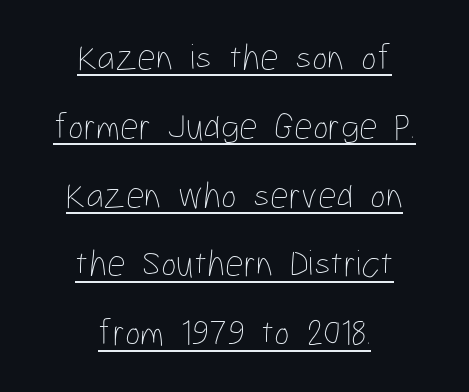
{"italic": "no", "bold": "no", "weight": "thin", "width": "condensed", "stroke_contrast": "low", "x_height": "medium", "monospaced": "no", "underline": "yes", "align": "center", "line_spacing_ratio": 1.86, "letter_spacing": "normal", "letter_spacing_em": 0.0, "glyph_px": 37}
